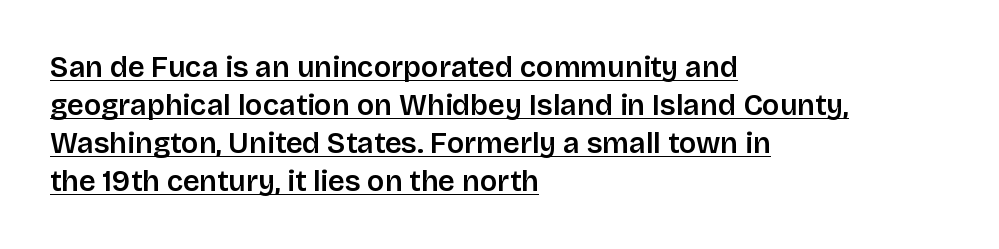
Q: Is the text italic (slanted)? A: No, it is upright.
Q: Is the typeface a serif or a sans-serif typeface? A: Sans-serif.
Q: Is the text underlined? A: Yes.
Q: How is the paragraph aligned? A: Left-aligned.
Q: Is the spacing between letters normal or unusually wide? A: Normal.
Q: Is the spacing between lines tight, normal or loose? A: Normal.
Q: Width (condensed, normal, or wide)? A: Normal.
Q: Stroke contrast? A: Low.
Q: x-height? A: Large.
Q: Monospaced? A: No.
